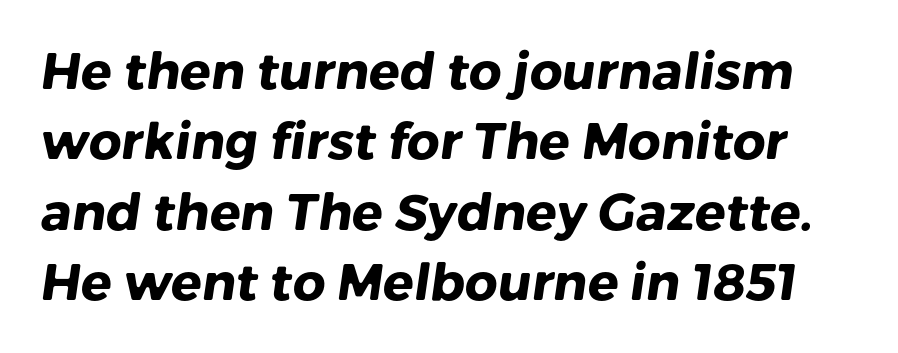
Decoration check: the copy has no underline. A dark, heavy texture on the line: the type is bold. Inter-character spacing is left at the font's built-in metrics. This sample has the flowing, uneven cadence of proportional lettering.
